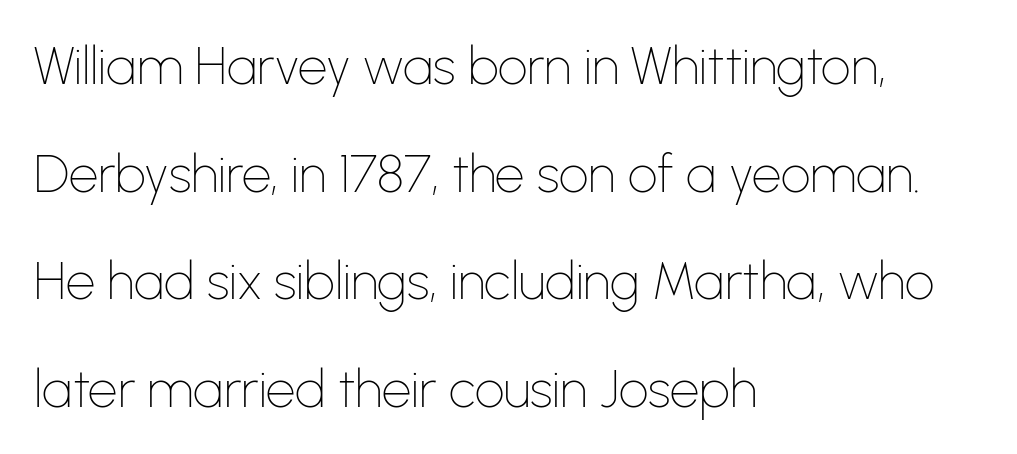
{"serif": "no", "italic": "no", "bold": "no", "weight": "thin", "width": "normal", "stroke_contrast": "low", "x_height": "medium", "monospaced": "no", "underline": "no", "align": "left", "line_spacing": "loose", "line_spacing_ratio": 2.07, "letter_spacing": "normal", "letter_spacing_em": 0.0, "glyph_px": 52}
